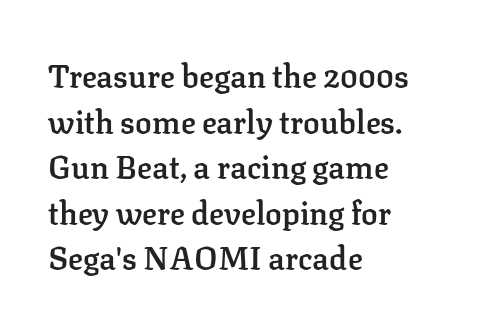
Every stem runs plumb, perpendicular to the baseline. These lines keep a tight, regular rhythm from letter to letter. Summary of vertical rhythm: regular, with standard interline spacing. These lines are composed in type with serifs. The zone under the glyphs is completely vacant.
